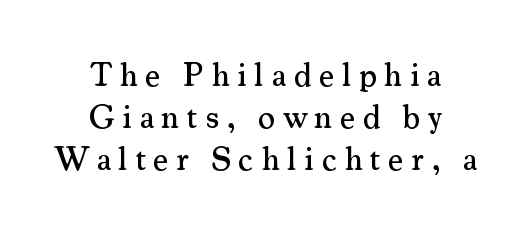
Does the type have serifs? Yes, each stem ends in a small foot. The letters are spread apart with noticeably loose tracking. Each letter keeps its own natural width here, so spacing adapts to shape. The words here are not underlined. Posture: straight, roman, zero tilt.
